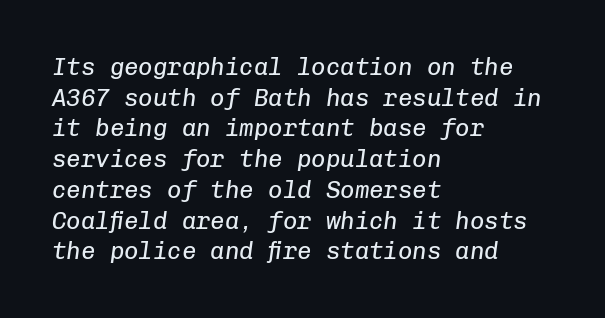
{"italic": "yes", "lean": "right", "slant_degrees": 8, "bold": "no", "underline": "no", "align": "left", "line_spacing": "normal", "line_spacing_ratio": 1.28, "letter_spacing": "normal", "letter_spacing_em": 0.0, "glyph_px": 24}
